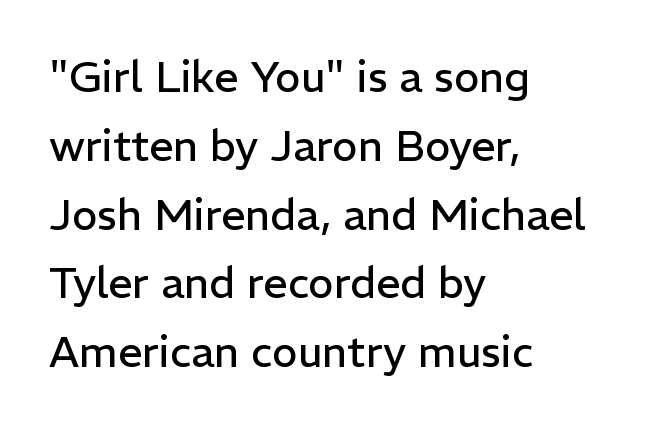
Q: Is the text bold? A: No.
Q: Is the text italic (slanted)? A: No, it is upright.
Q: Is the typeface a serif or a sans-serif typeface? A: Sans-serif.
Q: Is the text underlined? A: No.
Q: How is the paragraph aligned? A: Left-aligned.
Q: Is the spacing between letters normal or unusually wide? A: Normal.
Q: Is the spacing between lines tight, normal or loose? A: Normal.
Q: Width (condensed, normal, or wide)? A: Normal.
Q: Stroke contrast? A: Low.
Q: x-height? A: Medium.
Q: Monospaced? A: No.
